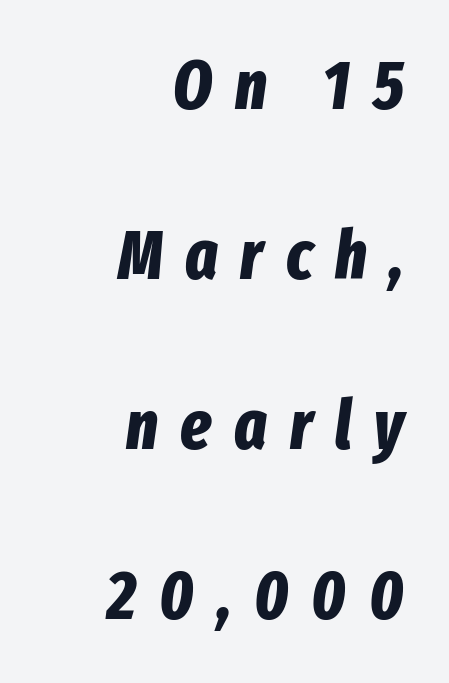
Q: Is the text bold? A: Yes.
Q: Is the text italic (slanted)? A: Yes, it leans right by about 8 degrees.
Q: Is the text underlined? A: No.
Q: How is the paragraph aligned? A: Right-aligned.
Q: Is the spacing between letters normal or unusually wide? A: Unusually wide.
Q: Is the spacing between lines tight, normal or loose? A: Loose.
Q: Width (condensed, normal, or wide)? A: Condensed.
Q: Stroke contrast? A: Low.
Q: x-height? A: Medium.
Q: Monospaced? A: No.
